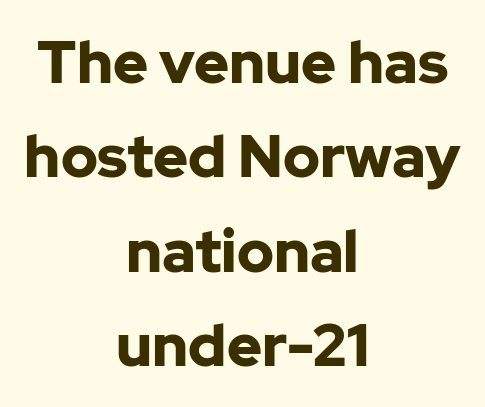
{"serif": "no", "italic": "no", "bold": "yes", "weight": "bold", "width": "normal", "stroke_contrast": "low", "x_height": "medium", "monospaced": "no", "underline": "no", "align": "center", "line_spacing": "normal", "line_spacing_ratio": 1.6, "letter_spacing": "normal", "letter_spacing_em": 0.0, "glyph_px": 59}
